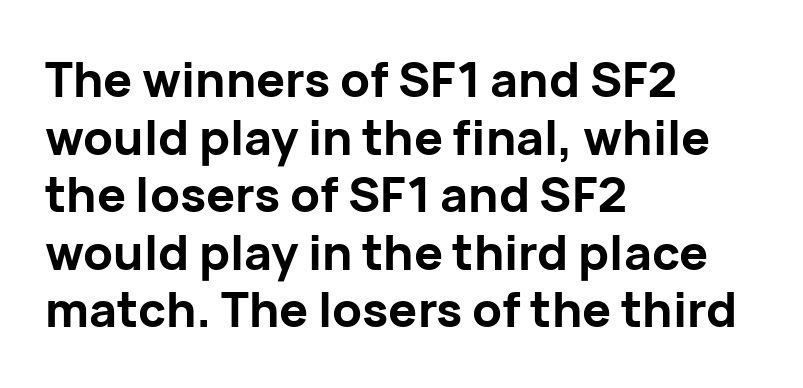
The image shows 48 px bold sans-serif type, upright; set left-aligned, line spacing 1.2x, normal letter spacing, not underlined; low stroke contrast and a medium x-height.
